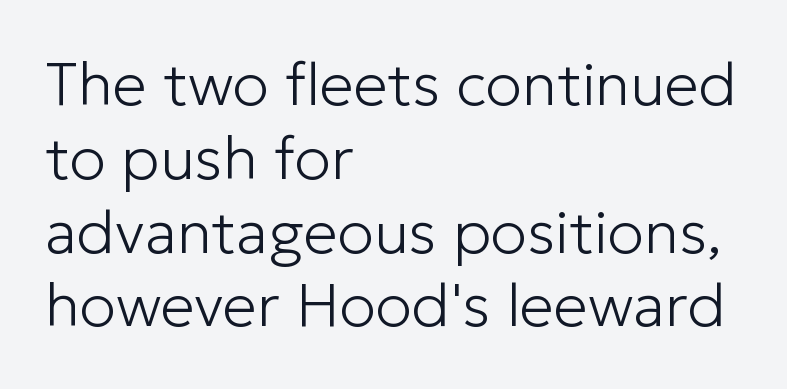
{"serif": "no", "italic": "no", "bold": "no", "weight": "light", "width": "normal", "stroke_contrast": "low", "x_height": "medium", "monospaced": "no", "underline": "no", "align": "left", "line_spacing_ratio": 1.21, "letter_spacing": "normal", "letter_spacing_em": 0.0, "glyph_px": 61}
